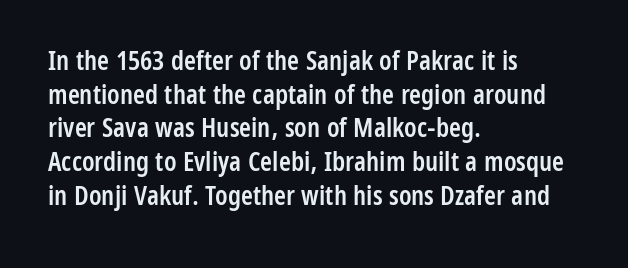
The image shows 27 px text type, upright; set left-aligned, normal line spacing (1.25x), normal letter spacing, not underlined.
